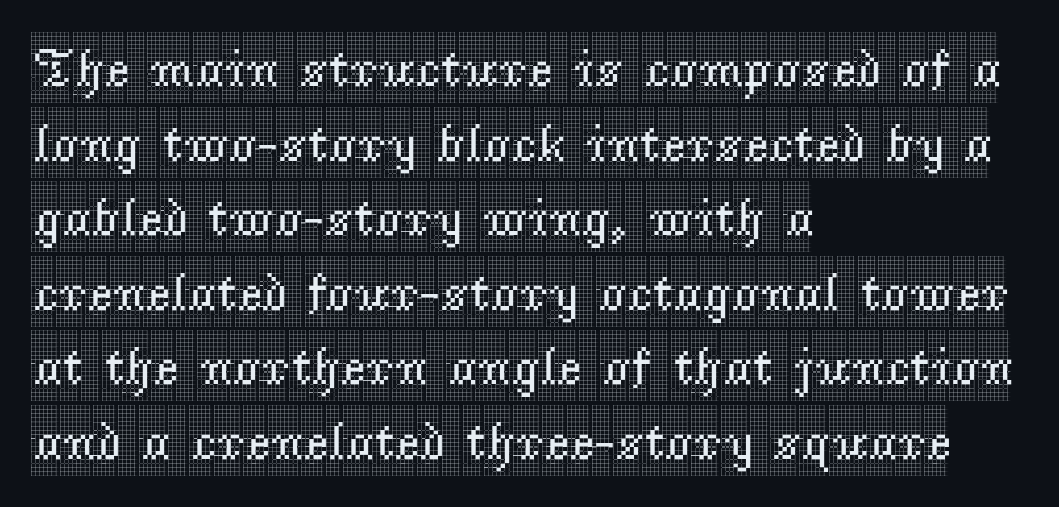
The image shows 54 px condensed serif type, upright; set left-aligned, normal line spacing (1.38x), normal letter spacing, not underlined; a large x-height.
